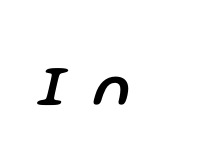
The image shows 58 px text type, italic (leaning right); set unusually wide letter spacing (+0.49 em), not underlined; low stroke contrast and a medium x-height.
